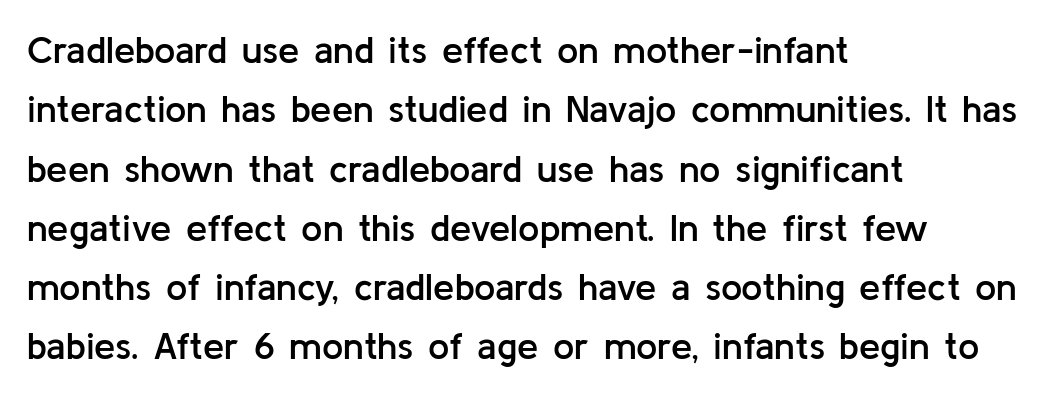
Caption: semibold face, moderately heavy strokes. Visually the block forms a straight wall on the left and a jagged coastline on the right. Notice how the stems are strictly vertical — no italics here. Look at the tracking — it's just the regular setting, nothing added. Think of a printed novel: that variable character pitch is what you see here.
